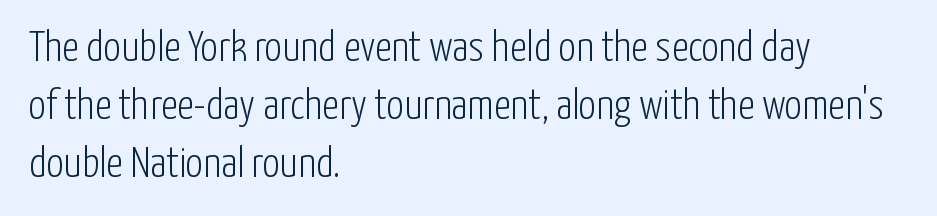
The image shows 43 px light, condensed sans-serif type, upright; set left-aligned, normal line spacing (1.35x), normal letter spacing, not underlined; low stroke contrast and a medium x-height.
